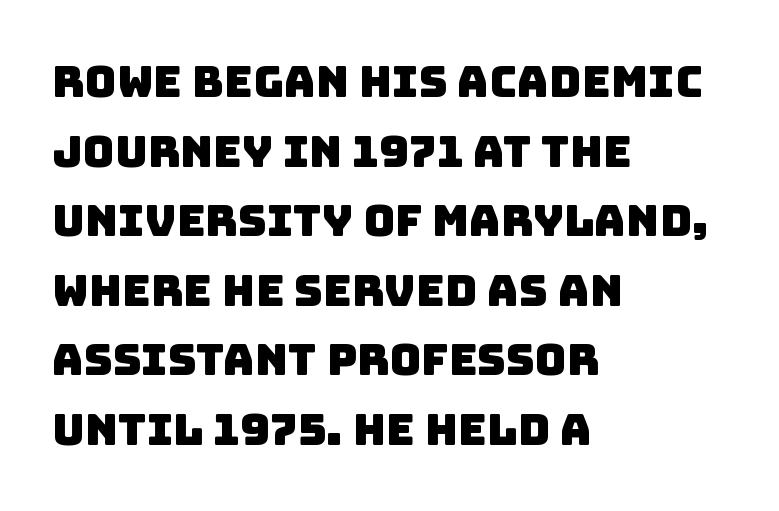
Q: Is the typeface a serif or a sans-serif typeface? A: Sans-serif.
Q: Is the text underlined? A: No.
Q: How is the paragraph aligned? A: Left-aligned.
Q: Is the spacing between letters normal or unusually wide? A: Normal.
Q: Is the spacing between lines tight, normal or loose? A: Normal.
Q: Width (condensed, normal, or wide)? A: Normal.
Q: Stroke contrast? A: Low.
Q: x-height? A: Large.
Q: Monospaced? A: No.
